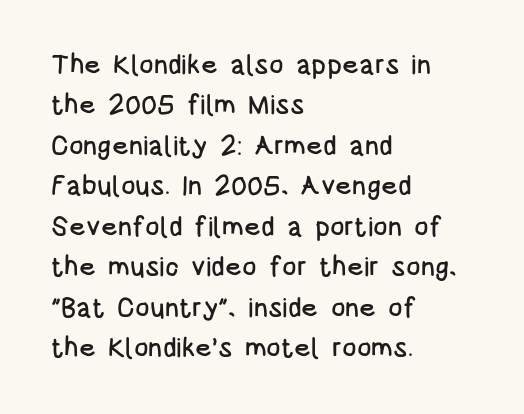
Q: Is the text italic (slanted)? A: No, it is upright.
Q: Is the text underlined? A: No.
Q: How is the paragraph aligned? A: Left-aligned.
Q: Is the spacing between letters normal or unusually wide? A: Normal.
Q: Is the spacing between lines tight, normal or loose? A: Normal.
